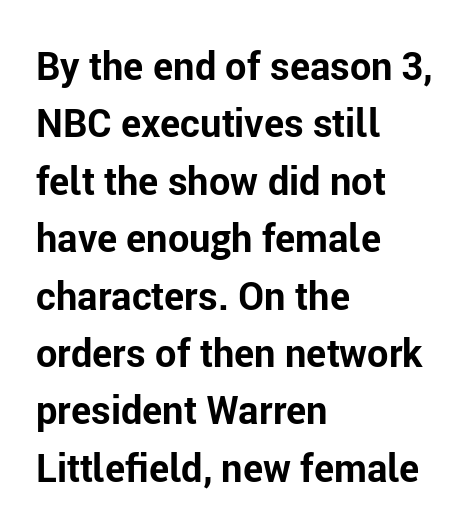
{"serif": "no", "italic": "no", "bold": "yes", "weight": "bold", "width": "normal", "stroke_contrast": "low", "x_height": "medium", "monospaced": "no", "underline": "no", "align": "left", "line_spacing": "normal", "line_spacing_ratio": 1.51, "letter_spacing": "normal", "letter_spacing_em": 0.0, "glyph_px": 38}
